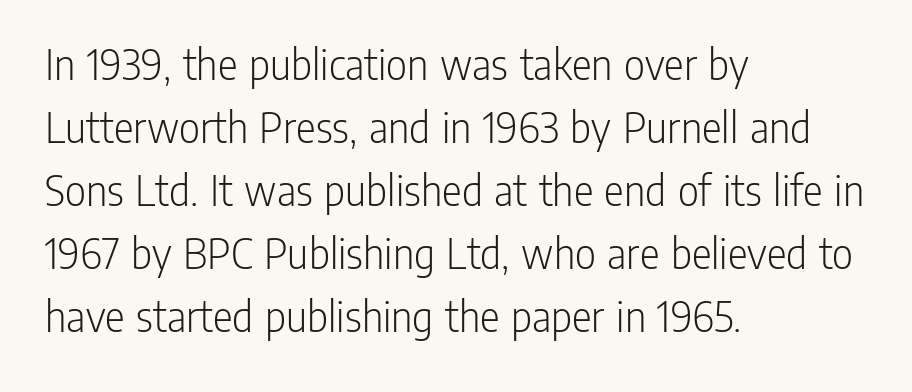
The cut favours lightness, reaching ordinary text weight at its darkest. Horizontally, the lines are justified to the leading edge only. Italic? Not at all — the glyphs are vertical. Underlining? Definitely not there.
